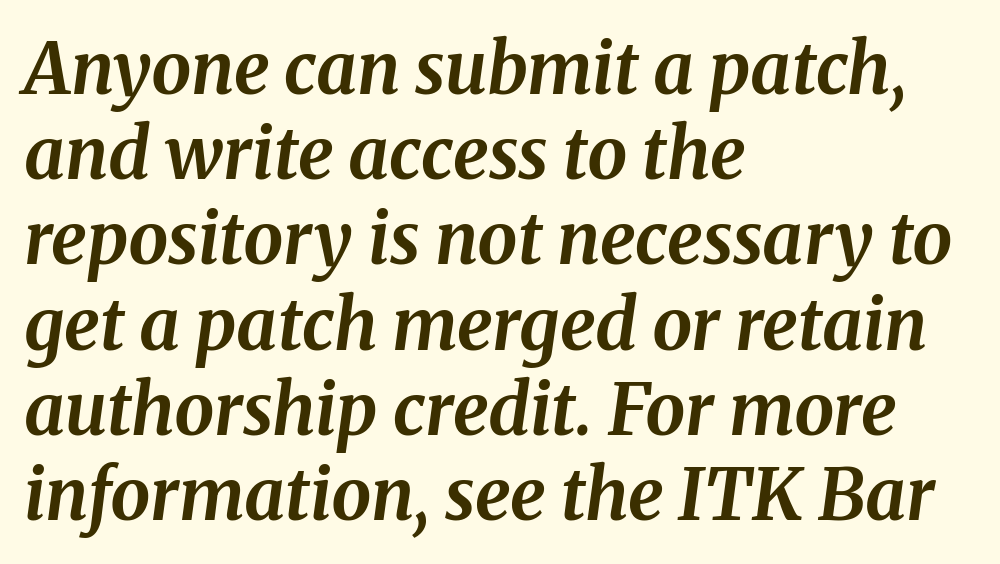
Does the lettering tilt? It does — this is italic. Varying glyph widths throughout — classic text-font behaviour. The letterforms sit shoulder to shoulder at normal distance. The space beneath each line is pristine and unruled.
